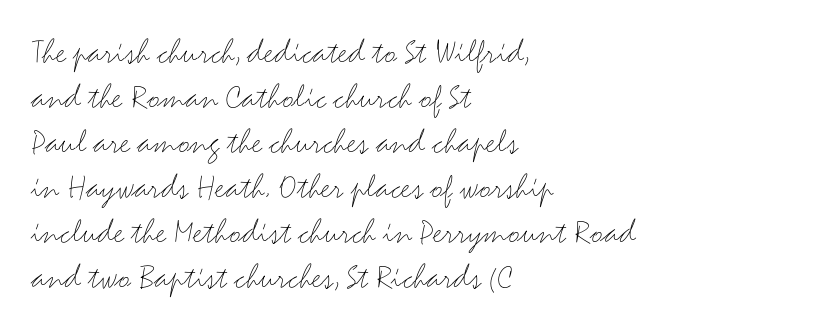
Q: Is the text bold? A: No.
Q: Is the text italic (slanted)? A: Yes.
Q: Is the typeface a serif or a sans-serif typeface? A: Sans-serif.
Q: Is the text underlined? A: No.
Q: How is the paragraph aligned? A: Left-aligned.
Q: Is the spacing between letters normal or unusually wide? A: Normal.
Q: Is the spacing between lines tight, normal or loose? A: Normal.
Q: Width (condensed, normal, or wide)? A: Wide.
Q: Stroke contrast? A: Medium.
Q: x-height? A: Small.
Q: Monospaced? A: No.
